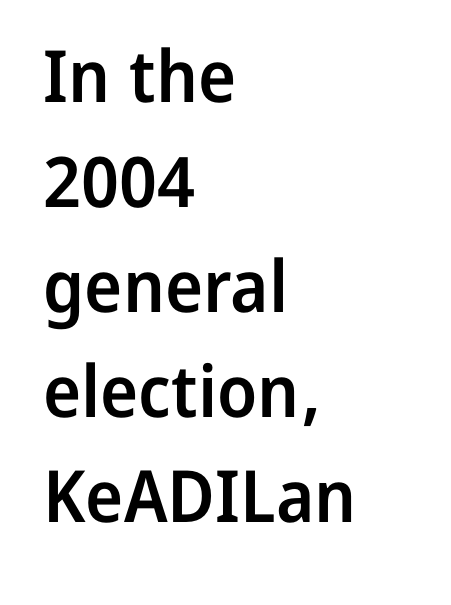
The image shows 72 px semibold sans-serif type, upright; set left-aligned, normal line spacing (1.46x), normal letter spacing, not underlined; low stroke contrast and a medium x-height.
